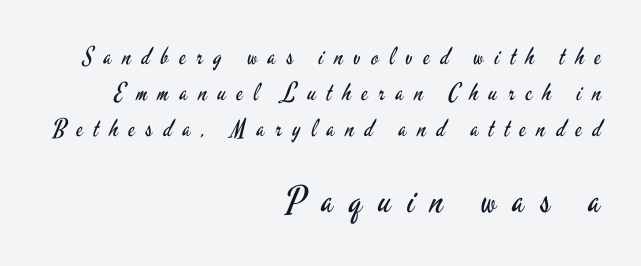
The image shows 36 px regular-weight, condensed sans-serif type; set right-aligned, normal line spacing (1.49x), unusually wide letter spacing (+0.45 em), not underlined; the second (bottom) block is 1.5x larger; low stroke contrast and a small x-height.
